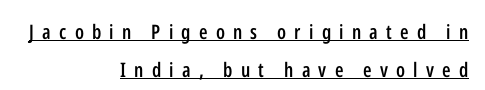
Leftover space on each line is placed entirely before the opening word. Each glyph is drawn with semibold strokes, heavier than normal yet not fully bold. Style check: upright. How would I describe the line gaps? Wide and relaxed.
